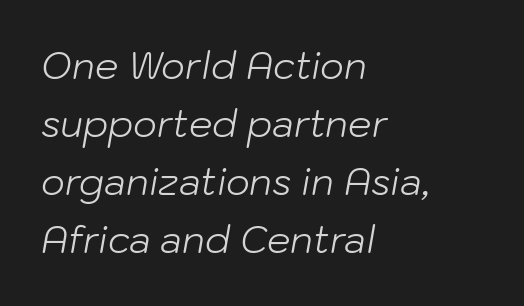
The rendering keeps characters at their native spacing. Bold? No — there's no thickening of the strokes. Each line starts at the same left margin while the right side varies. The strip under each line holds only bare page. Does the lettering tilt? It does — this is italic.
